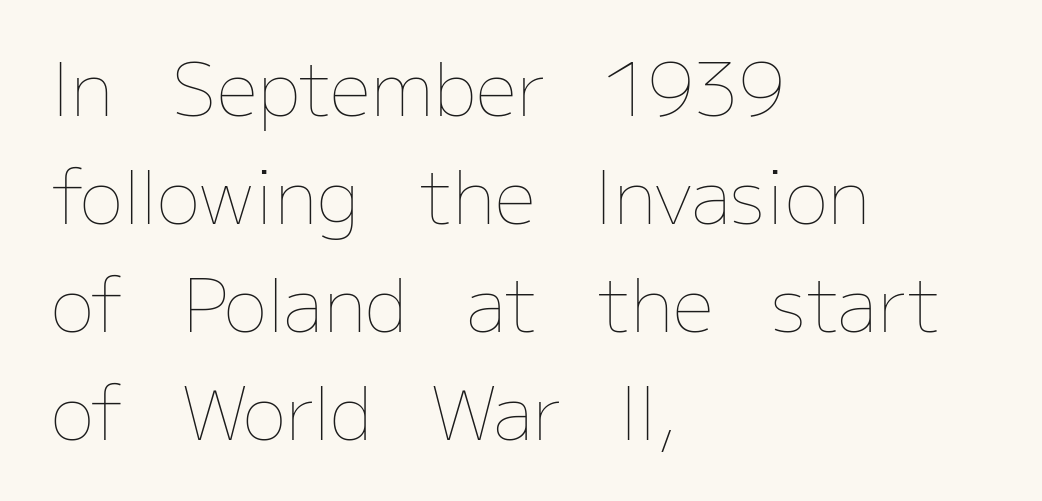
Q: Is the text bold? A: No.
Q: Is the text italic (slanted)? A: No, it is upright.
Q: Is the text underlined? A: No.
Q: How is the paragraph aligned? A: Left-aligned.
Q: Is the spacing between letters normal or unusually wide? A: Normal.
Q: Is the spacing between lines tight, normal or loose? A: Normal.
Q: Width (condensed, normal, or wide)? A: Normal.
Q: Stroke contrast? A: Low.
Q: x-height? A: Medium.
Q: Monospaced? A: No.
